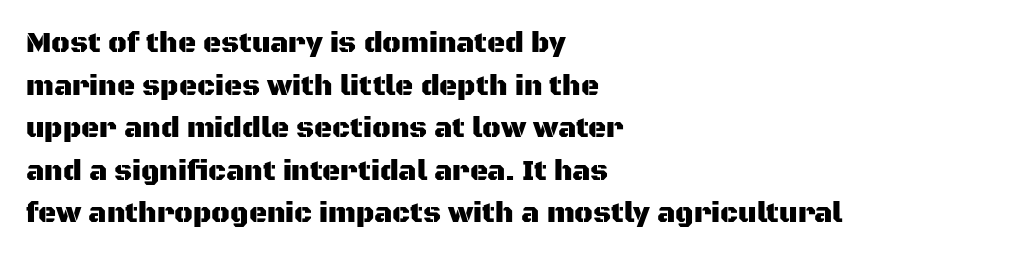
{"serif": "no", "italic": "no", "width": "normal", "stroke_contrast": "medium", "x_height": "large", "monospaced": "no", "underline": "no", "align": "left", "line_spacing": "normal", "line_spacing_ratio": 1.52, "letter_spacing": "normal", "letter_spacing_em": 0.0, "glyph_px": 28}
